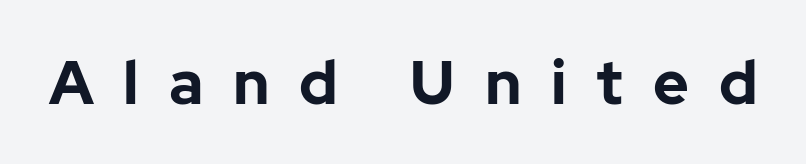
Q: Is the text bold? A: Yes.
Q: Is the text italic (slanted)? A: No, it is upright.
Q: Is the typeface a serif or a sans-serif typeface? A: Sans-serif.
Q: Is the text underlined? A: No.
Q: Is the spacing between letters normal or unusually wide? A: Unusually wide.
Q: Width (condensed, normal, or wide)? A: Normal.
Q: Stroke contrast? A: Low.
Q: x-height? A: Medium.
Q: Monospaced? A: No.
